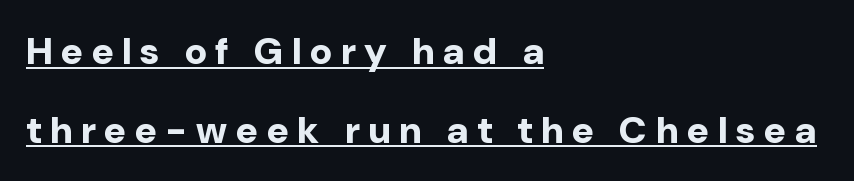
{"serif": "no", "italic": "no", "bold": "yes", "weight": "bold", "width": "normal", "stroke_contrast": "low", "x_height": "medium", "monospaced": "no", "underline": "yes", "align": "left", "line_spacing": "loose", "line_spacing_ratio": 2.07, "letter_spacing": "wide", "letter_spacing_em": 0.23, "glyph_px": 38}
